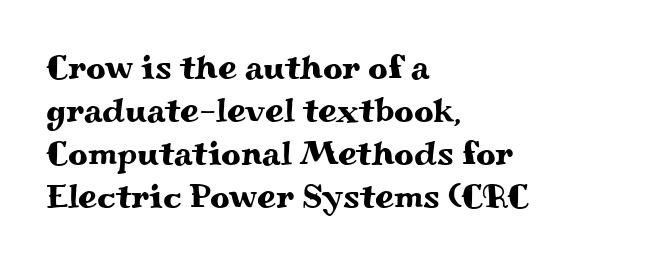
These lines are set flush left with a ragged right edge. Italic: no, the glyphs are upright roman. Regular leading. The line texture is even and compact thanks to regular tracking. This rendering features lettering with no underline. The letters advance in unequal steps, a hallmark of proportional type.
